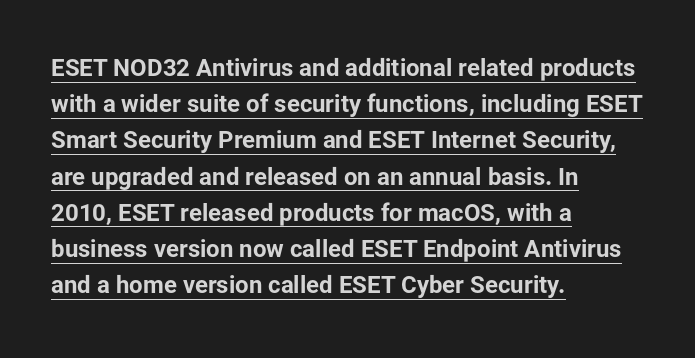
{"italic": "no", "bold": "yes", "underline": "yes", "align": "left", "line_spacing": "normal", "line_spacing_ratio": 1.51, "letter_spacing": "normal", "letter_spacing_em": 0.0, "glyph_px": 24}
